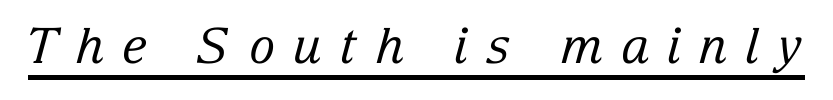
Q: Is the text bold? A: No.
Q: Is the text italic (slanted)? A: Yes, it leans right by about 15 degrees.
Q: Is the typeface a serif or a sans-serif typeface? A: Serif.
Q: Is the text underlined? A: Yes.
Q: Is the spacing between letters normal or unusually wide? A: Unusually wide.
Q: Width (condensed, normal, or wide)? A: Normal.
Q: Stroke contrast? A: Low.
Q: x-height? A: Medium.
Q: Monospaced? A: No.
